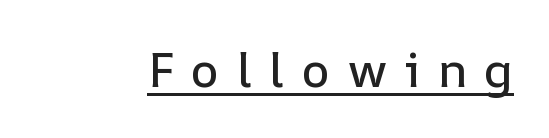
The image shows 48 px text type, upright; set unusually wide letter spacing (+0.36 em), underlined; low stroke contrast and a medium x-height.
